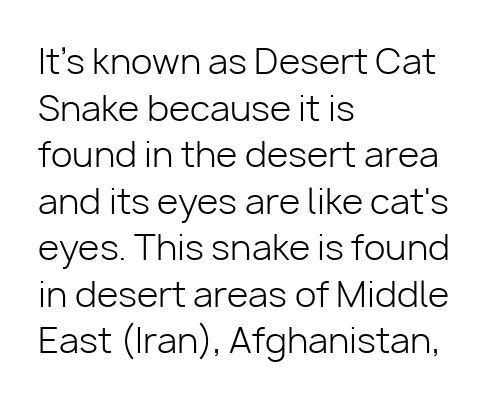
{"serif": "no", "italic": "no", "bold": "no", "weight": "light", "width": "normal", "stroke_contrast": "low", "x_height": "medium", "monospaced": "no", "underline": "no", "align": "left", "line_spacing": "normal", "line_spacing_ratio": 1.33, "letter_spacing": "normal", "letter_spacing_em": 0.0, "glyph_px": 35}
